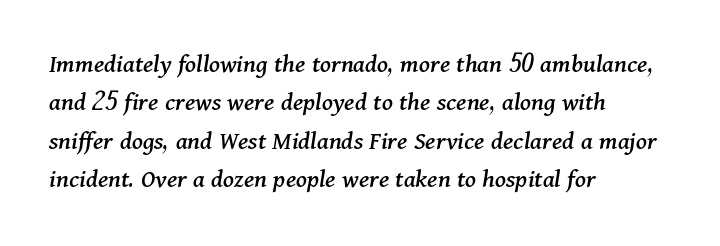
{"italic": "yes", "lean": "right", "slant_degrees": 11, "underline": "no", "align": "left", "line_spacing": "normal", "line_spacing_ratio": 1.42, "letter_spacing": "normal", "letter_spacing_em": 0.0, "glyph_px": 27}
